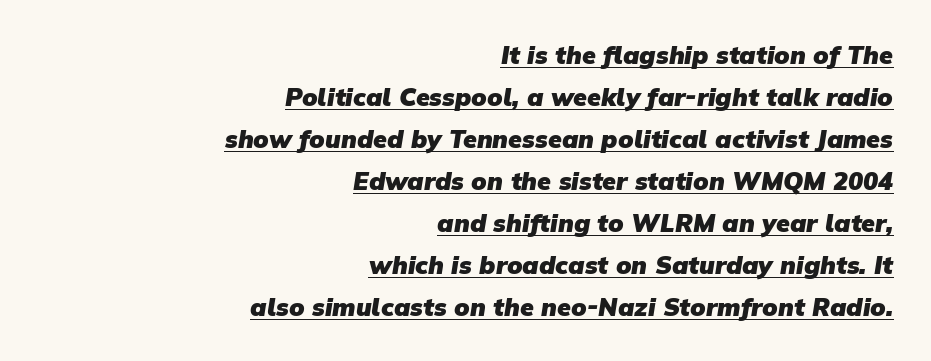
Q: Is the text bold? A: Yes.
Q: Is the text underlined? A: Yes.
Q: How is the paragraph aligned? A: Right-aligned.
Q: Is the spacing between letters normal or unusually wide? A: Normal.
Q: Is the spacing between lines tight, normal or loose? A: Normal.
